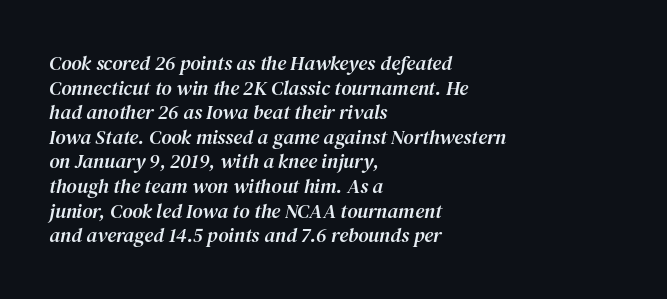
Q: Is the text italic (slanted)? A: Yes, it leans right by about 12 degrees.
Q: Is the text underlined? A: No.
Q: How is the paragraph aligned? A: Left-aligned.
Q: Is the spacing between letters normal or unusually wide? A: Normal.
